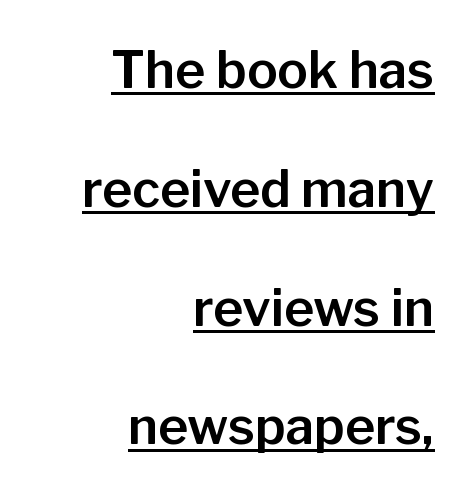
Q: Is the text italic (slanted)? A: No, it is upright.
Q: Is the typeface a serif or a sans-serif typeface? A: Sans-serif.
Q: Is the text underlined? A: Yes.
Q: How is the paragraph aligned? A: Right-aligned.
Q: Is the spacing between letters normal or unusually wide? A: Normal.
Q: Is the spacing between lines tight, normal or loose? A: Loose.
Q: Width (condensed, normal, or wide)? A: Normal.
Q: Stroke contrast? A: Low.
Q: x-height? A: Medium.
Q: Monospaced? A: No.
